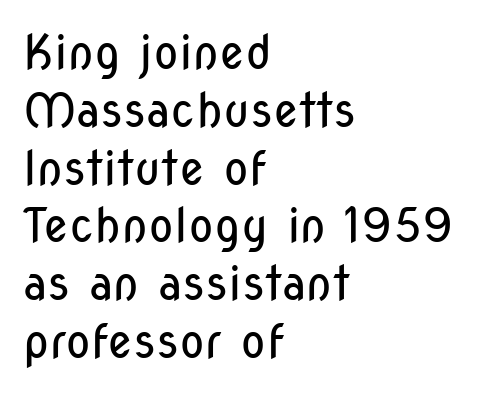
Q: Is the text bold? A: No.
Q: Is the text italic (slanted)? A: No, it is upright.
Q: Is the typeface a serif or a sans-serif typeface? A: Sans-serif.
Q: Is the text underlined? A: No.
Q: How is the paragraph aligned? A: Left-aligned.
Q: Is the spacing between letters normal or unusually wide? A: Normal.
Q: Width (condensed, normal, or wide)? A: Condensed.
Q: Stroke contrast? A: Low.
Q: x-height? A: Medium.
Q: Monospaced? A: No.
